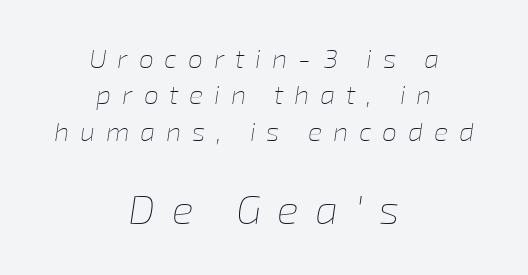
Q: Is the text bold? A: No.
Q: Is the text italic (slanted)? A: Yes, it leans right by about 8 degrees.
Q: Is the text underlined? A: No.
Q: How is the paragraph aligned? A: Centered.
Q: Is the spacing between letters normal or unusually wide? A: Unusually wide.
Q: Is the spacing between lines tight, normal or loose? A: Normal.
Q: Which block of text is set in a larger size, the first (top) or the second (bottom)? A: The second (bottom) one.
Q: Width (condensed, normal, or wide)? A: Normal.
Q: Stroke contrast? A: Low.
Q: x-height? A: Medium.
Q: Monospaced? A: No.
